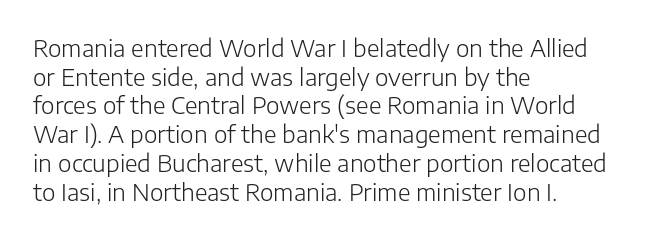
{"italic": "no", "bold": "no", "underline": "no", "align": "left", "line_spacing": "normal", "line_spacing_ratio": 1.25, "letter_spacing": "normal", "letter_spacing_em": 0.0, "glyph_px": 23}
